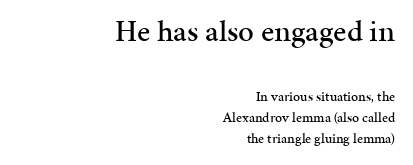
Q: Is the text italic (slanted)? A: No, it is upright.
Q: Is the typeface a serif or a sans-serif typeface? A: Serif.
Q: Is the text underlined? A: No.
Q: How is the paragraph aligned? A: Right-aligned.
Q: Is the spacing between letters normal or unusually wide? A: Normal.
Q: Is the spacing between lines tight, normal or loose? A: Normal.
Q: Which block of text is set in a larger size, the first (top) or the second (bottom)? A: The first (top) one.
Q: Width (condensed, normal, or wide)? A: Normal.
Q: Stroke contrast? A: Medium.
Q: x-height? A: Medium.
Q: Monospaced? A: No.
